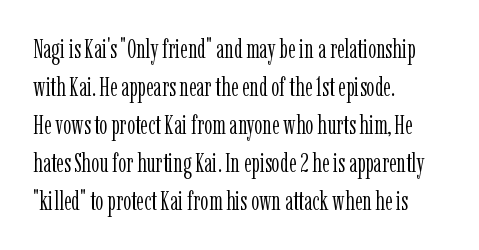
Visually the block forms a straight wall on the left and a jagged coastline on the right. Caption: standard tracking, unaltered. The type sits square on the baseline with zero lean. Weight: not bold — regular or lighter.
